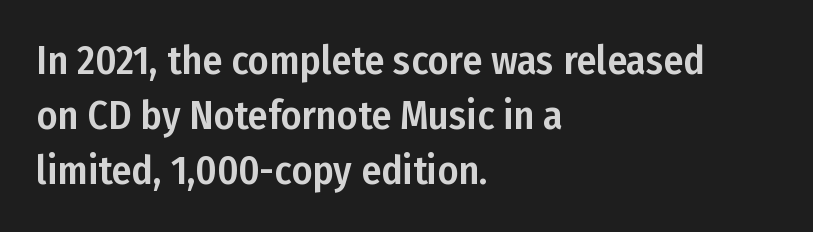
{"serif": "no", "italic": "no", "width": "condensed", "stroke_contrast": "low", "x_height": "medium", "monospaced": "no", "underline": "no", "align": "left", "line_spacing": "normal", "line_spacing_ratio": 1.38, "letter_spacing": "normal", "letter_spacing_em": 0.0, "glyph_px": 40}
